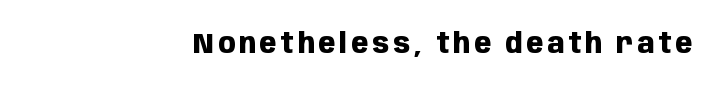
The image shows 28 px heavy, condensed sans-serif type, upright; set not underlined; low stroke contrast and a large x-height.
